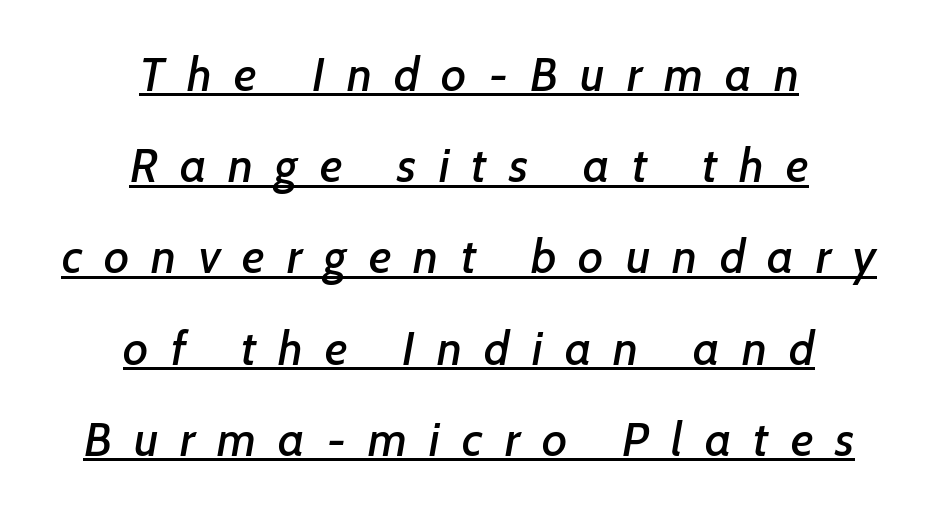
Check the space under the baseline: a stroke is drawn there. The tracking reads as deliberately expanded to a designer's eye. What's the leading like? Stretched, with rows far apart. The face used here is a sans, in the tradition of grotesques and geometrics.
